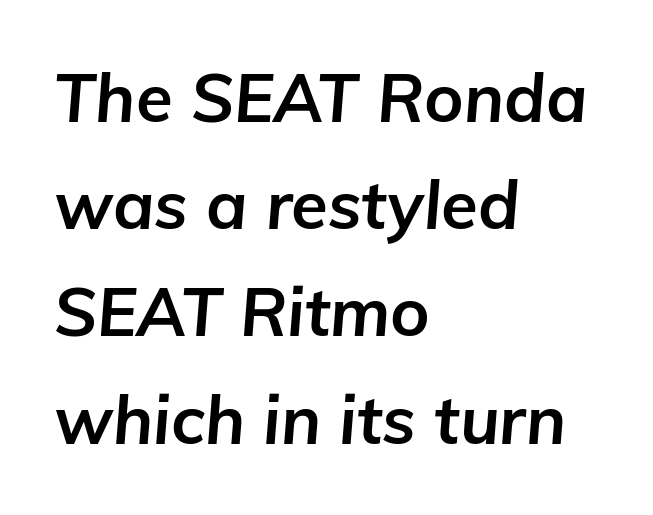
The image shows 67 px bold type, italic (leaning right); set left-aligned, normal line spacing (1.6x), normal letter spacing, not underlined; low stroke contrast and a medium x-height.
